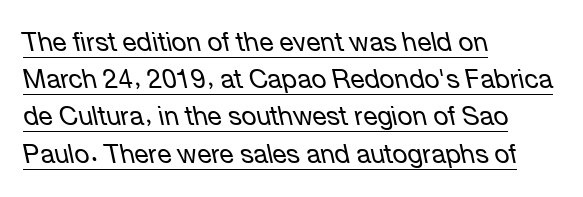
The image shows 26 px text type, italic (leaning left); set left-aligned, normal line spacing (1.43x), normal letter spacing, underlined.
